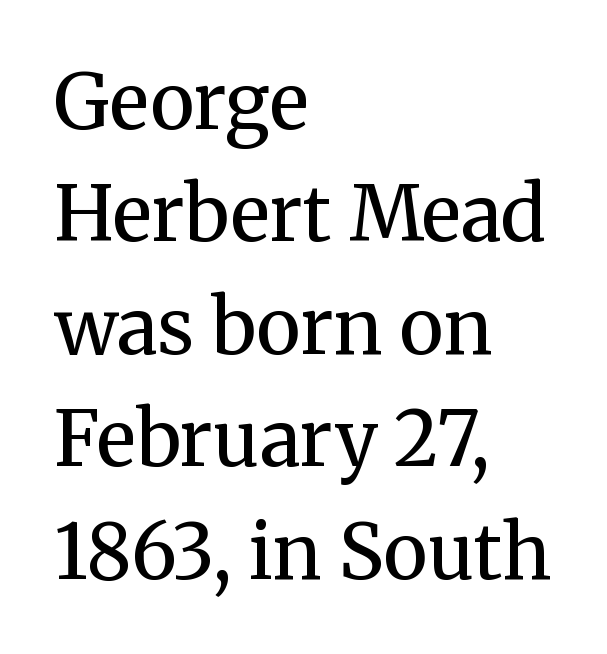
Q: Is the text bold? A: No.
Q: Is the text italic (slanted)? A: No, it is upright.
Q: Is the typeface a serif or a sans-serif typeface? A: Serif.
Q: Is the text underlined? A: No.
Q: How is the paragraph aligned? A: Left-aligned.
Q: Is the spacing between letters normal or unusually wide? A: Normal.
Q: Is the spacing between lines tight, normal or loose? A: Normal.
Q: Width (condensed, normal, or wide)? A: Normal.
Q: Stroke contrast? A: Medium.
Q: x-height? A: Medium.
Q: Monospaced? A: No.
